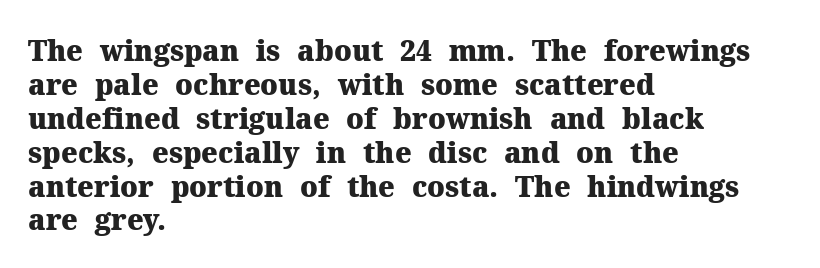
The image shows 28 px heavy serif type, upright; set left-aligned, line spacing 1.21x, normal letter spacing, not underlined; medium stroke contrast and a medium x-height.
